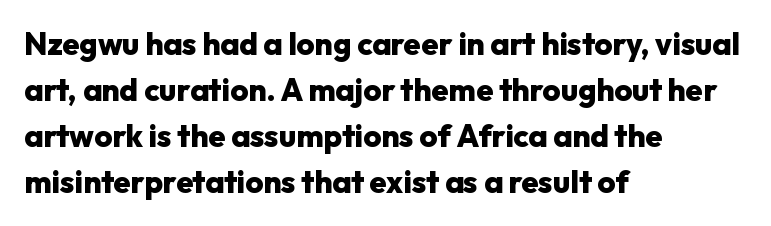
Q: Is the text bold? A: Yes.
Q: Is the text italic (slanted)? A: No, it is upright.
Q: Is the typeface a serif or a sans-serif typeface? A: Sans-serif.
Q: Is the text underlined? A: No.
Q: How is the paragraph aligned? A: Left-aligned.
Q: Is the spacing between letters normal or unusually wide? A: Normal.
Q: Is the spacing between lines tight, normal or loose? A: Normal.
Q: Width (condensed, normal, or wide)? A: Normal.
Q: Stroke contrast? A: Low.
Q: x-height? A: Medium.
Q: Monospaced? A: No.
